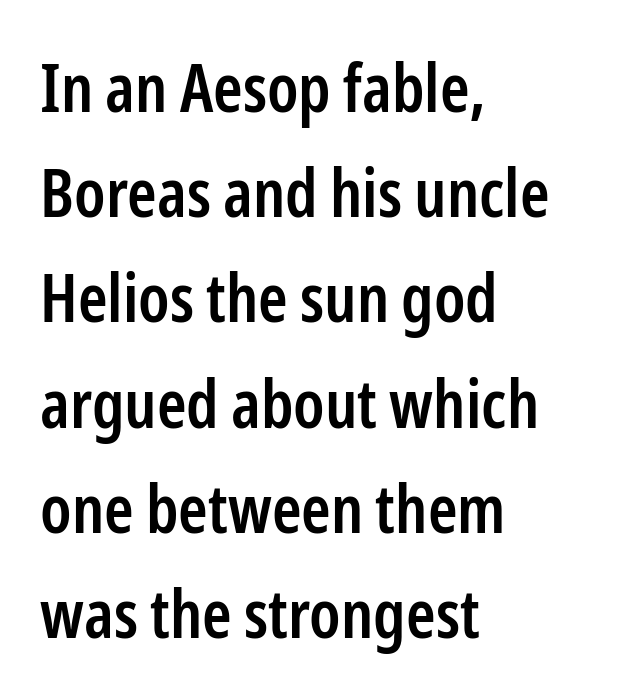
{"serif": "no", "italic": "no", "bold": "semi", "weight": "semibold", "width": "condensed", "stroke_contrast": "low", "x_height": "medium", "monospaced": "no", "underline": "no", "align": "left", "line_spacing": "normal", "line_spacing_ratio": 1.57, "letter_spacing": "normal", "letter_spacing_em": 0.0, "glyph_px": 67}
